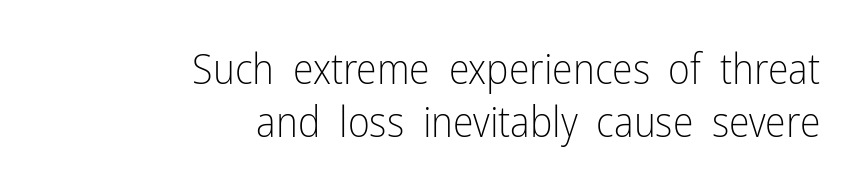
The image shows 42 px light, condensed sans-serif type, upright; set right-aligned, normal line spacing (1.27x), normal letter spacing, not underlined; low stroke contrast and a medium x-height.
